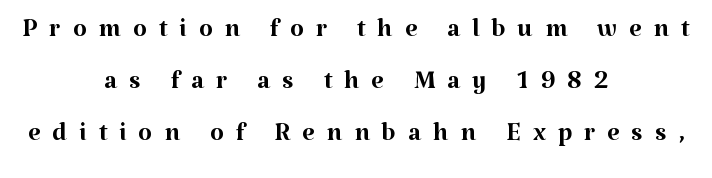
The image shows 36 px regular-weight serif type, upright; set centered, normal line spacing (1.45x), unusually wide letter spacing (+0.33 em), not underlined; medium stroke contrast and a medium x-height.
